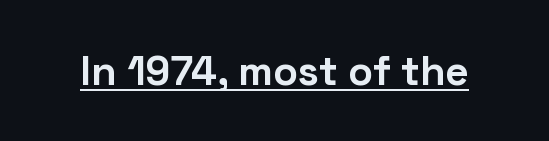
Q: Is the text bold? A: Yes.
Q: Is the text italic (slanted)? A: No, it is upright.
Q: Is the typeface a serif or a sans-serif typeface? A: Sans-serif.
Q: Is the text underlined? A: Yes.
Q: Is the spacing between letters normal or unusually wide? A: Normal.
Q: Width (condensed, normal, or wide)? A: Normal.
Q: Stroke contrast? A: Low.
Q: x-height? A: Medium.
Q: Monospaced? A: No.
